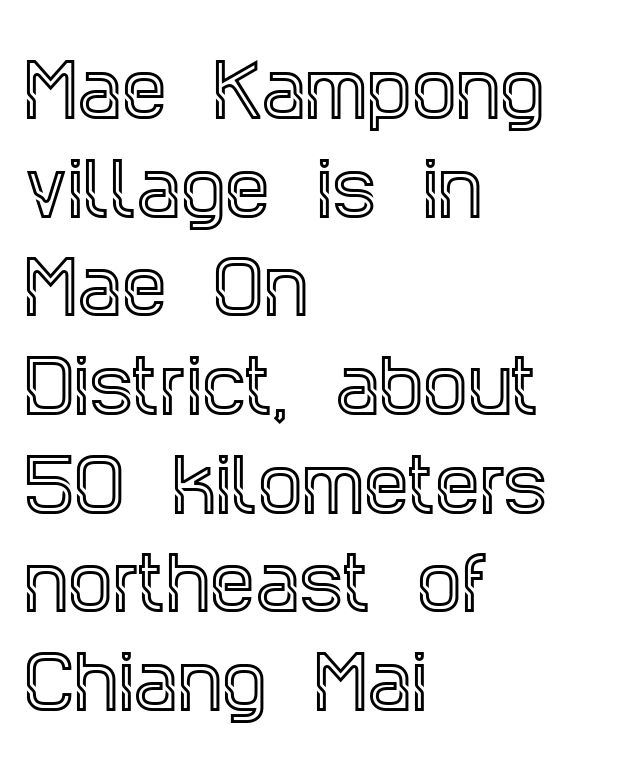
{"serif": "yes", "italic": "no", "width": "condensed", "x_height": "large", "monospaced": "no", "underline": "no", "align": "left", "line_spacing": "normal", "line_spacing_ratio": 1.39, "letter_spacing": "normal", "letter_spacing_em": 0.0, "glyph_px": 71}
